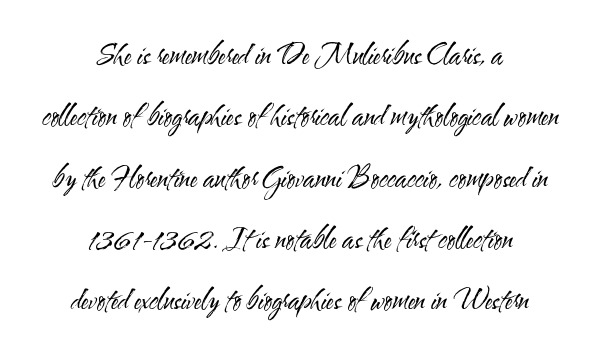
The strokes carry an ordinary text weight at most. This rendering uses center alignment, leaving both contours irregular but symmetric. The face used here is proportionally spaced, like ordinary book or web type. Typographically, this falls in the sans-serif category.
